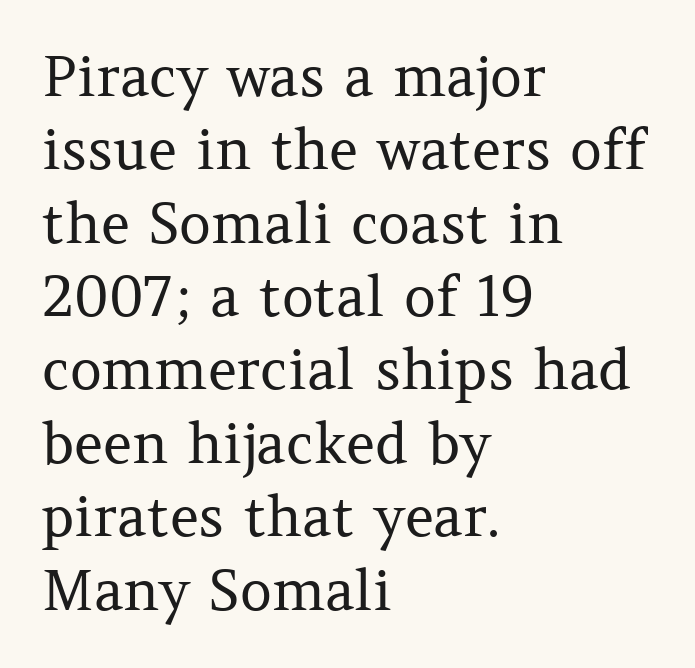
Q: Is the text bold? A: No.
Q: Is the text italic (slanted)? A: No, it is upright.
Q: Is the typeface a serif or a sans-serif typeface? A: Serif.
Q: Is the text underlined? A: No.
Q: How is the paragraph aligned? A: Left-aligned.
Q: Is the spacing between letters normal or unusually wide? A: Normal.
Q: Is the spacing between lines tight, normal or loose? A: Normal.
Q: Width (condensed, normal, or wide)? A: Normal.
Q: Stroke contrast? A: Medium.
Q: x-height? A: Medium.
Q: Monospaced? A: No.
